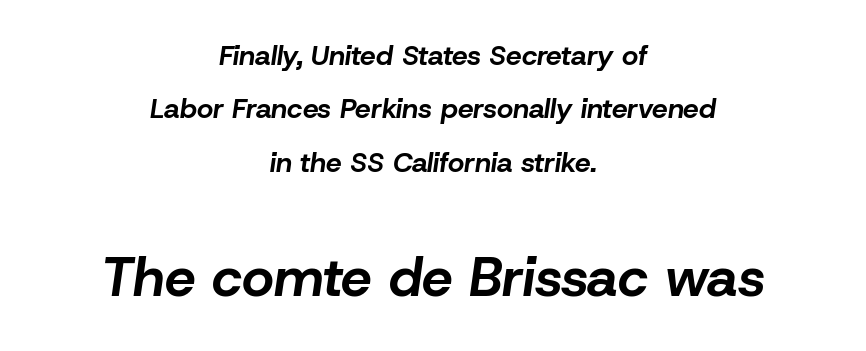
The image shows 55 px bold type, italic (leaning right); set centered, loose line spacing (1.91x), normal letter spacing, not underlined; the second (bottom) block is 1.96x larger; low stroke contrast and a medium x-height.
